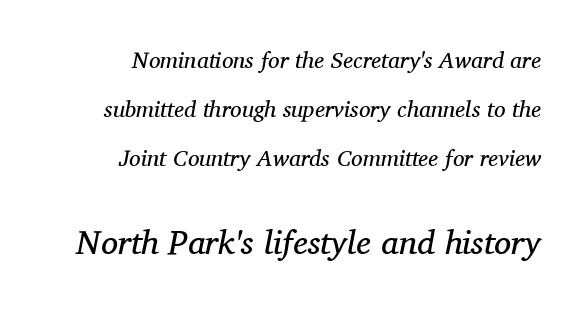
The image shows 34 px regular-weight serif type, italic (leaning right); set right-aligned, loose line spacing (2.12x), normal letter spacing, not underlined; the second (bottom) block is 1.48x larger; medium stroke contrast and a medium x-height.
